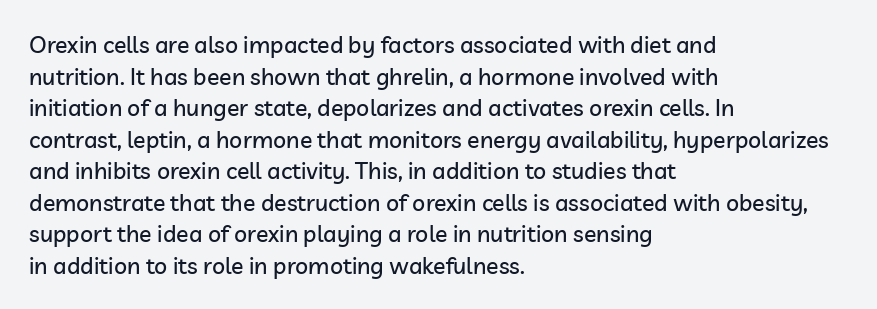
The letterforms sit shoulder to shoulder at normal distance. The paragraph has a hard left edge and a soft right edge. A clean baseline with only descenders dipping below it. No italicization has been applied; the sample stays upright.
